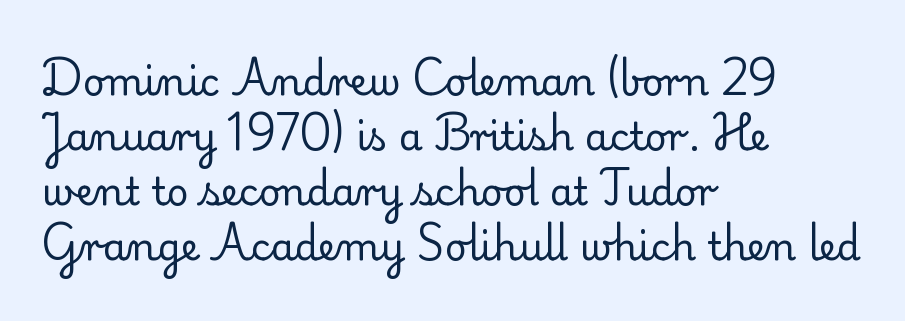
Q: Is the text bold? A: No.
Q: Is the text italic (slanted)? A: No, it is upright.
Q: Is the typeface a serif or a sans-serif typeface? A: Serif.
Q: Is the text underlined? A: No.
Q: How is the paragraph aligned? A: Left-aligned.
Q: Is the spacing between letters normal or unusually wide? A: Normal.
Q: Is the spacing between lines tight, normal or loose? A: Normal.
Q: Width (condensed, normal, or wide)? A: Normal.
Q: Stroke contrast? A: Low.
Q: x-height? A: Small.
Q: Monospaced? A: No.
